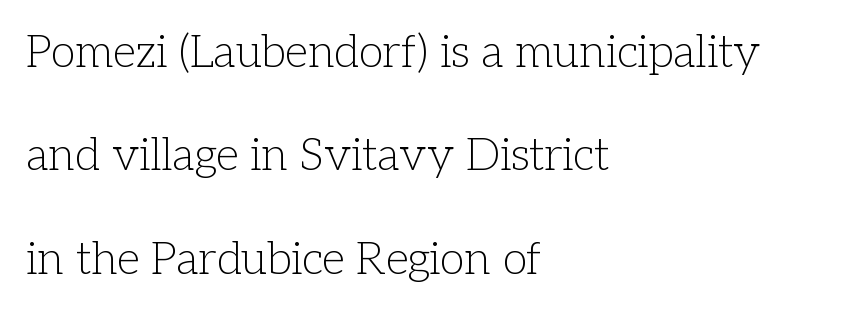
No letter is thick-stroked: the sample isn't bold. Note the varied advance widths — an 'i' is clearly narrower than an 'm'. Words appear dense and cohesive because spacing is normal. The glyphs in this specimen are seriffed. Line spacing here is loose.
